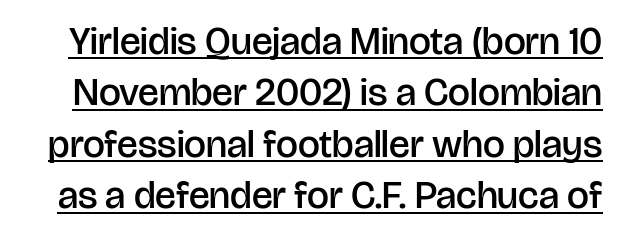
Stroke thickness is moderately raised; the sample reads as semibold. The passage shown is typeset with a sans-serif family. What's the leading like? Ordinary, nothing unusual. The face used here is rendered with its standard letterfit. Ascenders rise straight up at ninety degrees. Each line of the rendering has a horizontal stroke beneath the glyphs.
